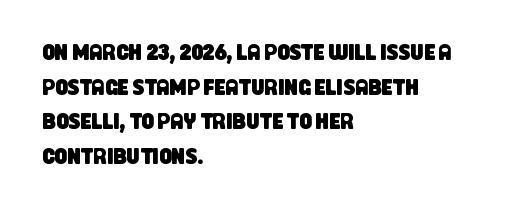
{"underline": "no", "align": "left", "line_spacing": "normal", "line_spacing_ratio": 1.57, "letter_spacing": "normal", "letter_spacing_em": 0.0, "glyph_px": 22}
